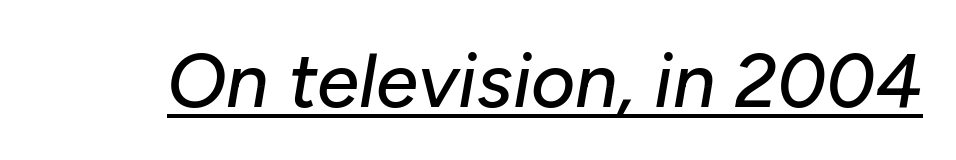
{"italic": "yes", "lean": "right", "slant_degrees": 10, "width": "normal", "stroke_contrast": "low", "x_height": "medium", "monospaced": "no", "underline": "yes", "letter_spacing": "normal", "letter_spacing_em": 0.0, "glyph_px": 76}
